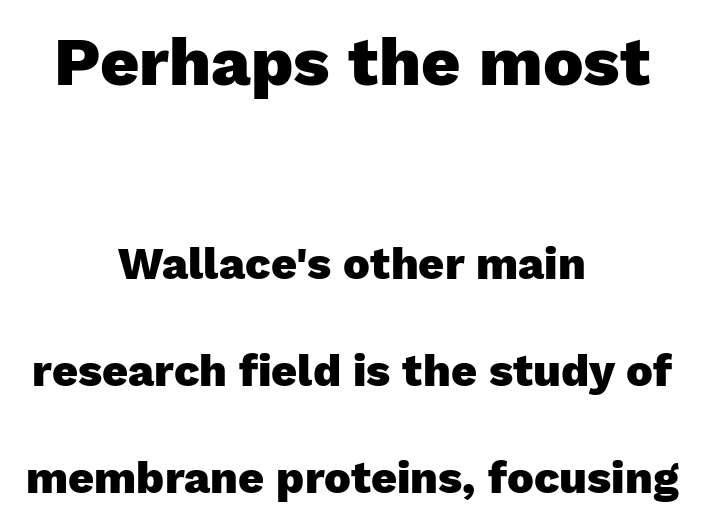
{"serif": "no", "italic": "no", "bold": "yes", "weight": "heavy", "width": "normal", "stroke_contrast": "low", "x_height": "medium", "monospaced": "no", "underline": "no", "align": "center", "line_spacing": "loose", "line_spacing_ratio": 2.38, "letter_spacing": "normal", "letter_spacing_em": 0.0, "larger_block": "first", "size_ratio": 1.51, "glyph_px": 68}
